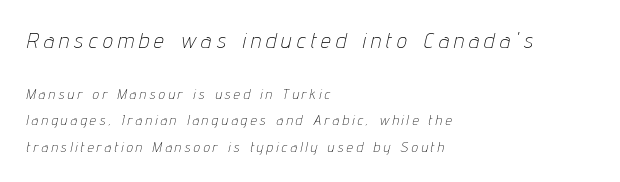
Q: Is the text bold? A: No.
Q: Is the text italic (slanted)? A: Yes, it leans right by about 12 degrees.
Q: Is the text underlined? A: No.
Q: How is the paragraph aligned? A: Left-aligned.
Q: Is the spacing between letters normal or unusually wide? A: Unusually wide.
Q: Which block of text is set in a larger size, the first (top) or the second (bottom)? A: The first (top) one.
